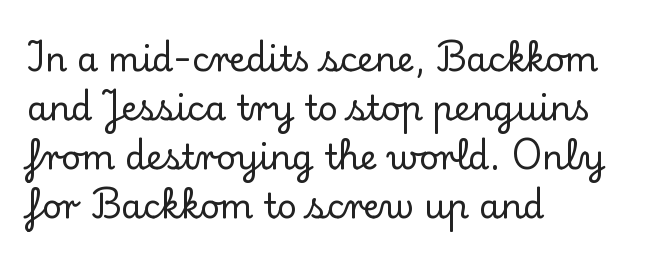
Q: Is the text italic (slanted)? A: No, it is upright.
Q: Is the typeface a serif or a sans-serif typeface? A: Serif.
Q: Is the text underlined? A: No.
Q: How is the paragraph aligned? A: Left-aligned.
Q: Is the spacing between letters normal or unusually wide? A: Normal.
Q: Is the spacing between lines tight, normal or loose? A: Normal.
Q: Width (condensed, normal, or wide)? A: Normal.
Q: Stroke contrast? A: Low.
Q: x-height? A: Small.
Q: Monospaced? A: No.
